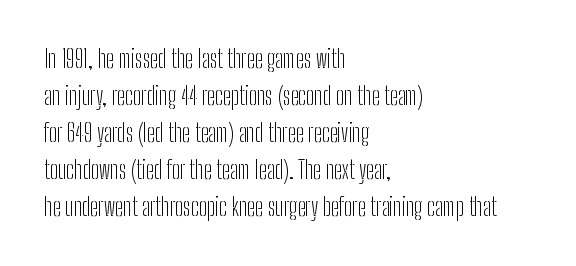
{"italic": "no", "bold": "no", "underline": "no", "align": "left", "line_spacing": "normal", "line_spacing_ratio": 1.54, "letter_spacing": "normal", "letter_spacing_em": 0.0, "glyph_px": 24}
